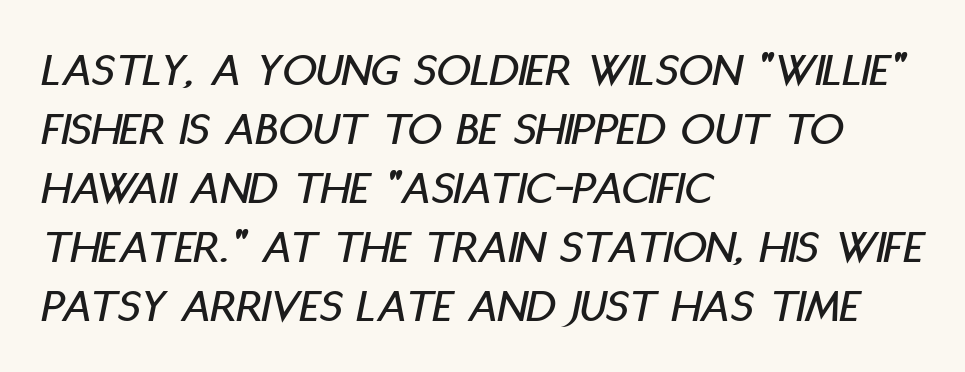
{"italic": "yes", "lean": "right", "slant_degrees": 11, "width": "condensed", "stroke_contrast": "low", "x_height": "large", "monospaced": "no", "underline": "no", "align": "left", "line_spacing_ratio": 1.23, "letter_spacing": "normal", "letter_spacing_em": 0.0, "glyph_px": 48}
